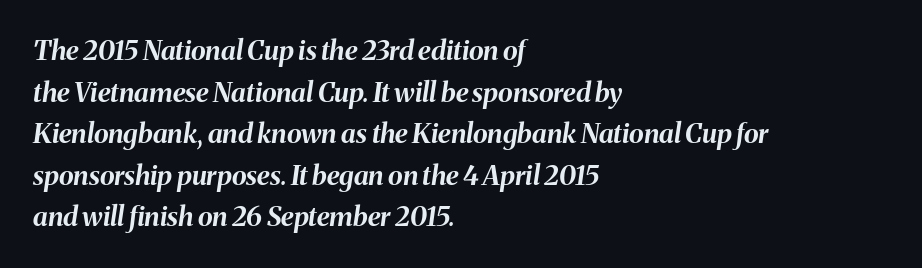
Q: Is the text bold? A: Yes.
Q: Is the text italic (slanted)? A: Yes, it leans right by about 8 degrees.
Q: Is the text underlined? A: No.
Q: How is the paragraph aligned? A: Left-aligned.
Q: Is the spacing between letters normal or unusually wide? A: Normal.
Q: Is the spacing between lines tight, normal or loose? A: Normal.
